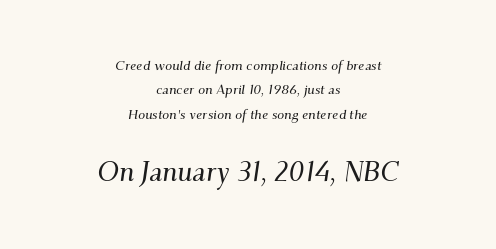
Q: Is the text italic (slanted)? A: Yes, it leans right by about 9 degrees.
Q: Is the typeface a serif or a sans-serif typeface? A: Serif.
Q: Is the text underlined? A: No.
Q: How is the paragraph aligned? A: Centered.
Q: Is the spacing between letters normal or unusually wide? A: Normal.
Q: Which block of text is set in a larger size, the first (top) or the second (bottom)? A: The second (bottom) one.
Q: Width (condensed, normal, or wide)? A: Normal.
Q: Stroke contrast? A: Medium.
Q: x-height? A: Small.
Q: Monospaced? A: No.
